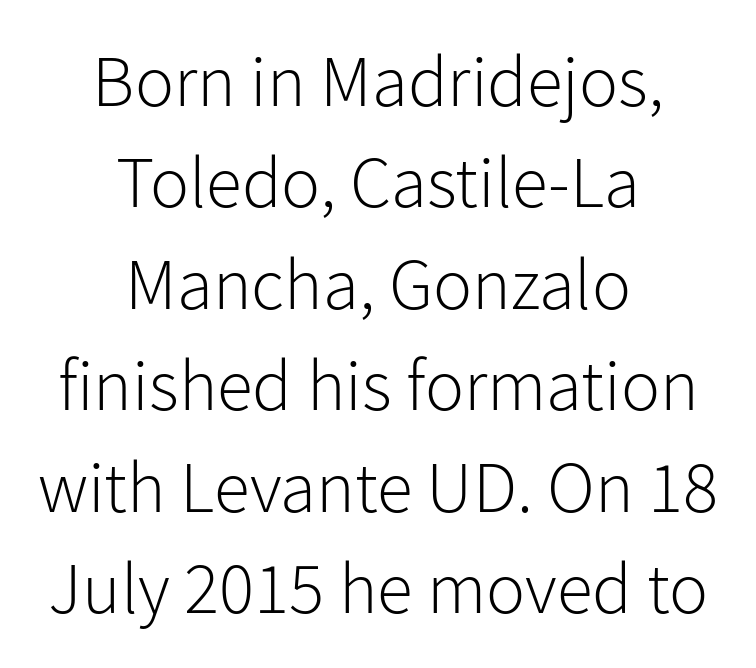
The image shows 73 px light sans-serif type, upright; set centered, normal line spacing (1.39x), normal letter spacing, not underlined; low stroke contrast and a medium x-height.
